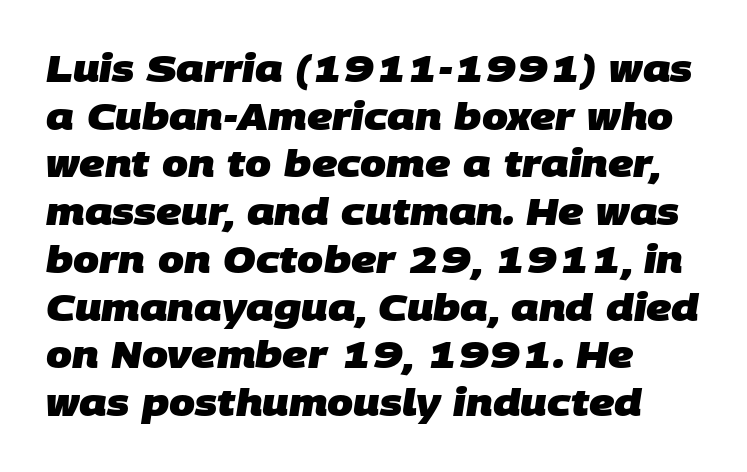
Q: Is the text bold? A: Yes.
Q: Is the typeface a serif or a sans-serif typeface? A: Sans-serif.
Q: Is the text underlined? A: No.
Q: How is the paragraph aligned? A: Left-aligned.
Q: Is the spacing between letters normal or unusually wide? A: Normal.
Q: Is the spacing between lines tight, normal or loose? A: Normal.
Q: Width (condensed, normal, or wide)? A: Normal.
Q: Stroke contrast? A: Low.
Q: x-height? A: Large.
Q: Monospaced? A: No.
